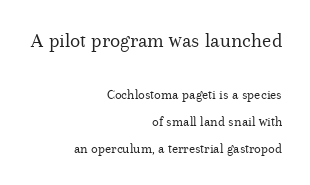
The image shows 21 px text type, upright; set right-aligned, loose line spacing (1.94x), normal letter spacing, not underlined; the first (top) block is 1.5x larger.
